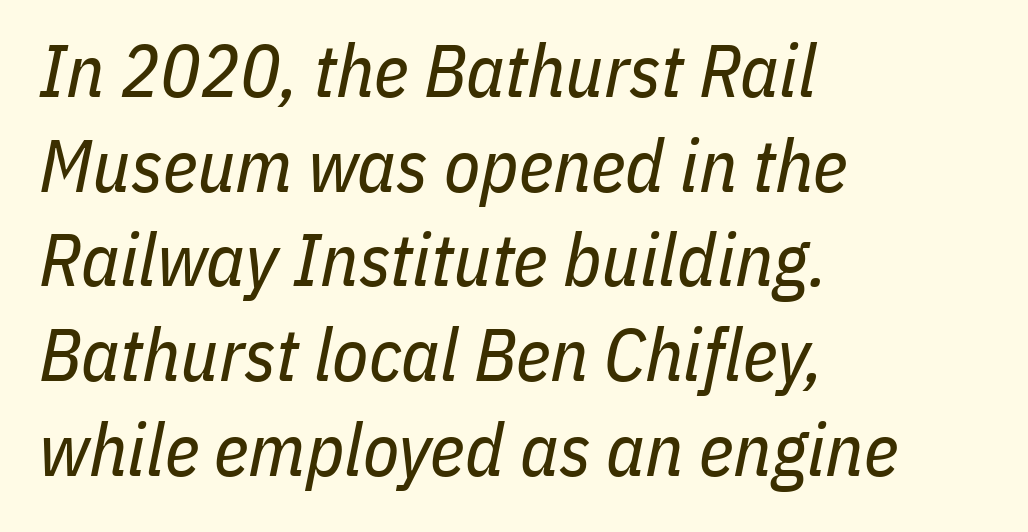
A classic flush-left, rag-right setting is used for this passage. Reading down the column, the eye jumps a familiar distance to each next line. How are the letters spaced? Ordinarily, with no added tracking. These lines are rendered in a variable-pitch font.
